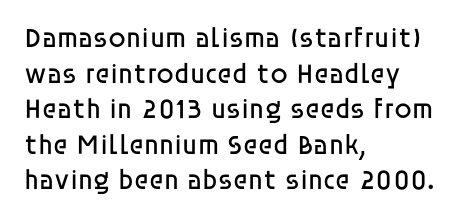
The image shows 28 px regular-weight sans-serif type, upright; set left-aligned, normal line spacing (1.27x), normal letter spacing, not underlined; low stroke contrast and a large x-height.
